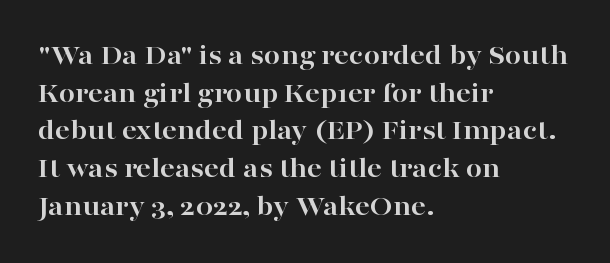
The image shows 29 px bold, wide serif type, upright; set left-aligned, normal line spacing (1.3x), normal letter spacing, not underlined; high stroke contrast and a medium x-height.
